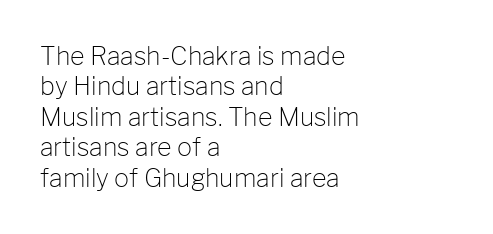
Nope, not italic — everything's standing straight. Only glyphs here, with clear space below each row. Leftover space on each line is placed entirely after the last word. The gaps between neighbouring characters are ordinary and unremarkable. A light-to-regular cut is what we see here.
